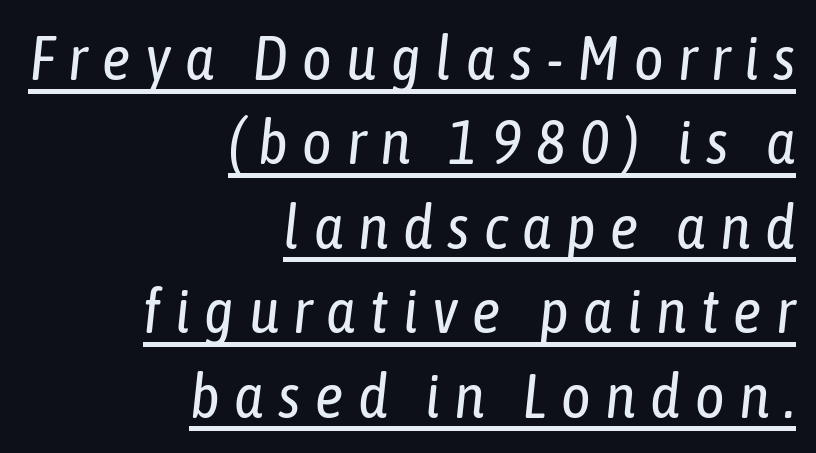
The image shows 63 px regular-weight, condensed type, italic (leaning right); set right-aligned, normal line spacing (1.34x), unusually wide letter spacing (+0.23 em), underlined; low stroke contrast and a medium x-height.
